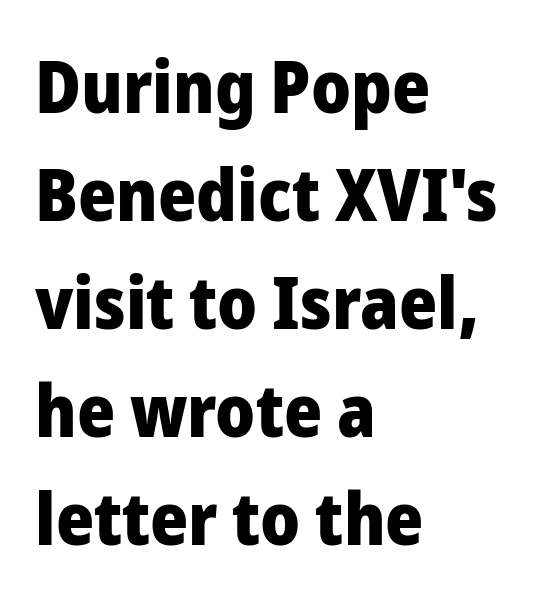
{"serif": "no", "italic": "no", "bold": "yes", "weight": "heavy", "width": "normal", "stroke_contrast": "low", "x_height": "medium", "monospaced": "no", "underline": "no", "align": "left", "line_spacing": "normal", "line_spacing_ratio": 1.48, "letter_spacing": "normal", "letter_spacing_em": 0.0, "glyph_px": 73}
